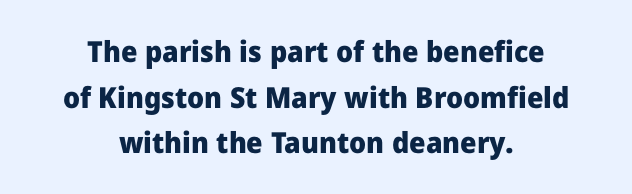
The image shows 29 px heavy sans-serif type, upright; set centered, normal line spacing (1.57x), normal letter spacing, not underlined; low stroke contrast and a medium x-height.
